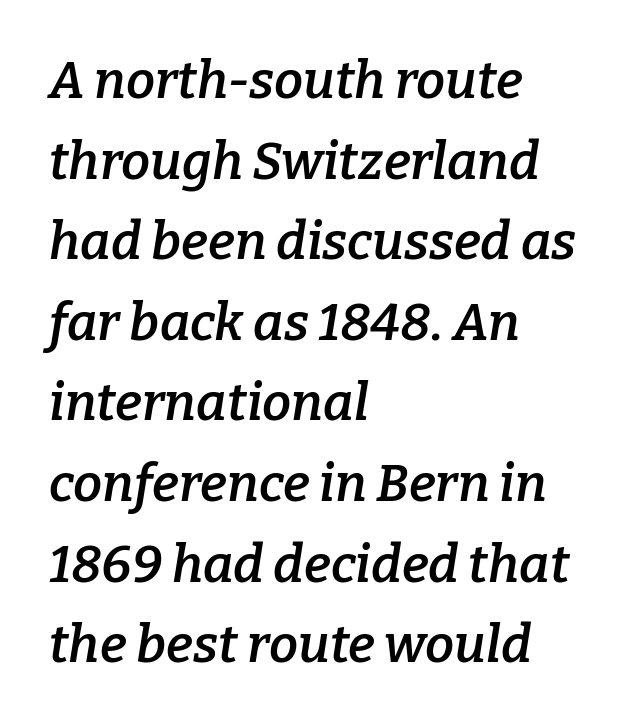
{"serif": "yes", "italic": "yes", "lean": "right", "slant_degrees": 9, "bold": "semi", "weight": "semibold", "width": "normal", "stroke_contrast": "low", "x_height": "medium", "monospaced": "no", "underline": "no", "align": "left", "line_spacing": "normal", "line_spacing_ratio": 1.55, "letter_spacing": "normal", "letter_spacing_em": 0.0, "glyph_px": 52}
